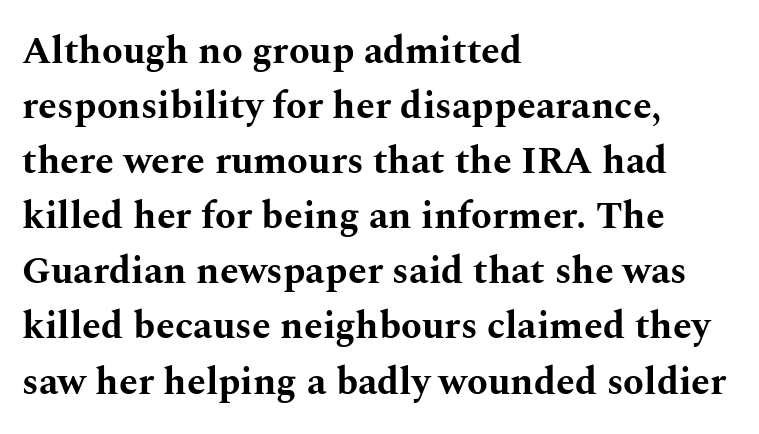
The image shows 38 px bold, wide serif type, upright; set left-aligned, normal line spacing (1.45x), normal letter spacing, not underlined; medium stroke contrast and a medium x-height.
